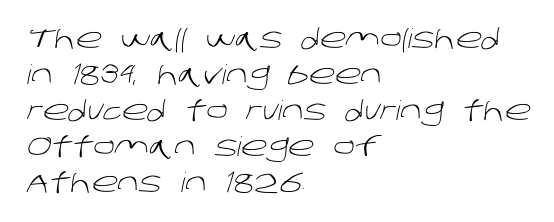
The image shows 27 px text type; set left-aligned, normal line spacing (1.33x), normal letter spacing, not underlined.
